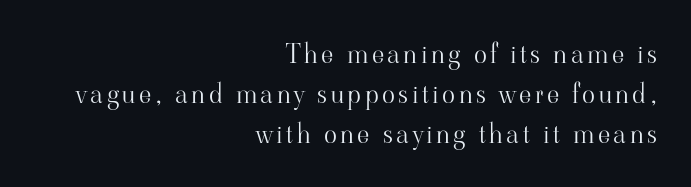
{"italic": "no", "bold": "no", "underline": "no", "align": "right", "line_spacing": "normal", "line_spacing_ratio": 1.48, "glyph_px": 27}
